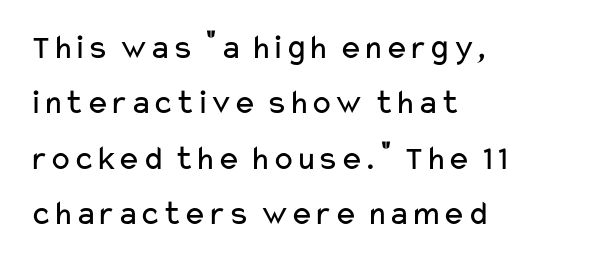
{"serif": "no", "italic": "no", "bold": "no", "weight": "regular", "width": "wide", "stroke_contrast": "low", "x_height": "medium", "monospaced": "no", "underline": "no", "align": "left", "line_spacing": "normal", "line_spacing_ratio": 1.58, "letter_spacing": "normal", "letter_spacing_em": 0.0, "glyph_px": 35}
